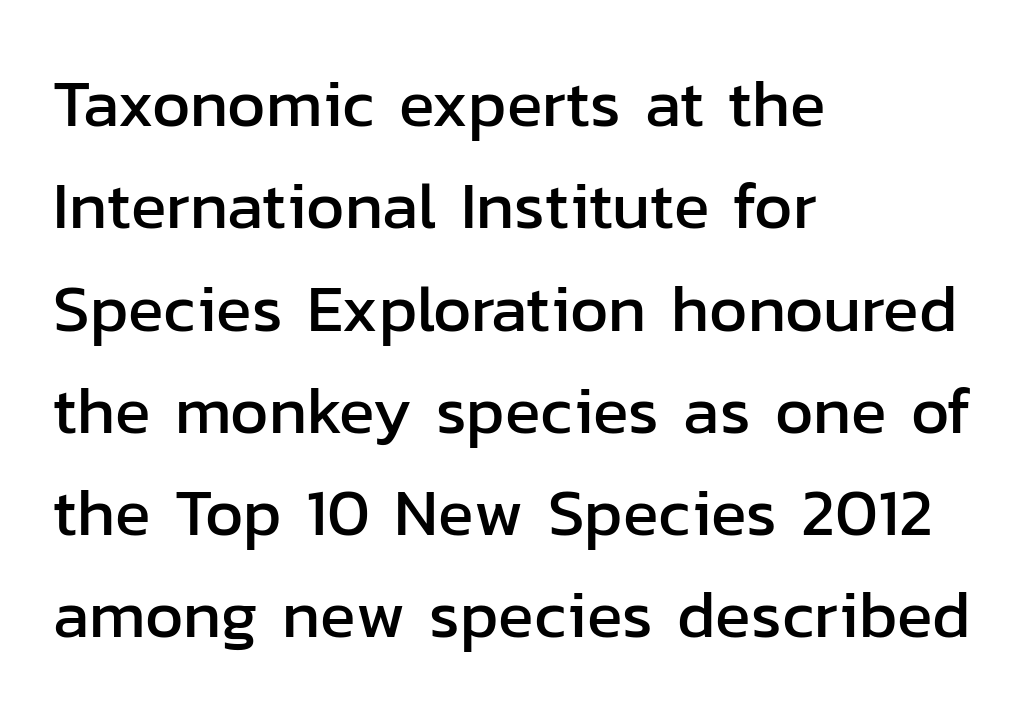
Reading down the block, your eye returns to a fixed left position each line. Whoever set this chose a conventional vertical rhythm. The rendering uses natural spacing where letterforms have individual widths. The characters display no serif detailing; their extremities are plain.
